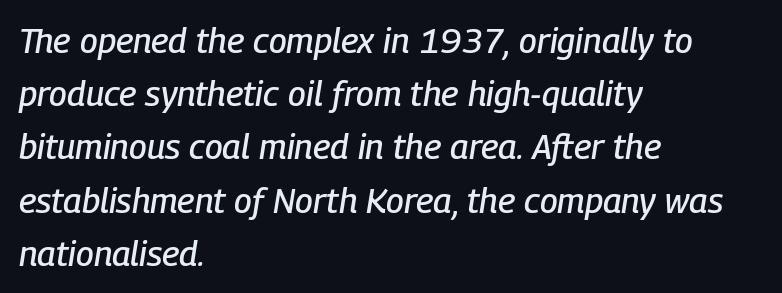
{"italic": "yes", "lean": "right", "slant_degrees": 9, "width": "condensed", "stroke_contrast": "low", "x_height": "medium", "monospaced": "no", "underline": "no", "align": "left", "line_spacing": "normal", "line_spacing_ratio": 1.52, "letter_spacing": "normal", "letter_spacing_em": 0.0, "glyph_px": 35}
